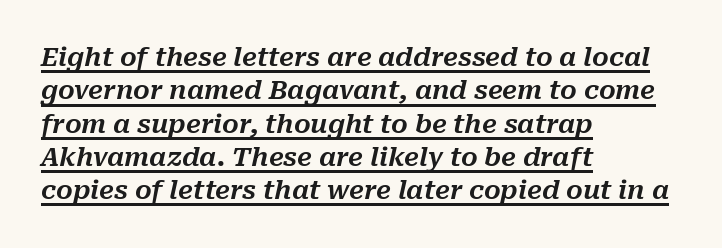
{"italic": "yes", "lean": "right", "slant_degrees": 10, "underline": "yes", "align": "left", "line_spacing": "normal", "line_spacing_ratio": 1.28, "letter_spacing": "normal", "letter_spacing_em": 0.0, "glyph_px": 26}
